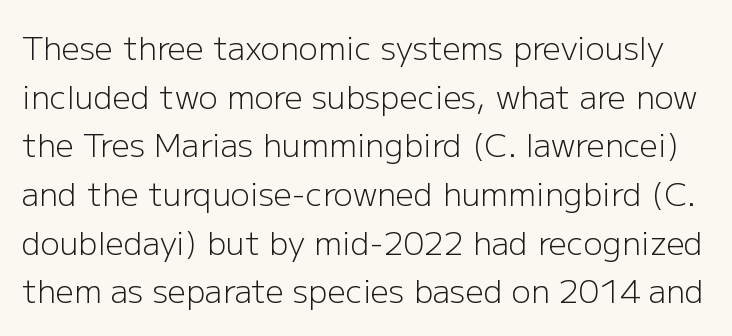
{"serif": "no", "italic": "no", "bold": "no", "weight": "light", "width": "normal", "stroke_contrast": "low", "x_height": "medium", "monospaced": "no", "underline": "no", "line_spacing": "normal", "line_spacing_ratio": 1.52, "letter_spacing": "normal", "letter_spacing_em": 0.0, "glyph_px": 32}
